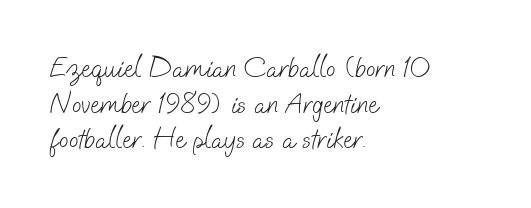
Q: Is the text bold? A: No.
Q: Is the typeface a serif or a sans-serif typeface? A: Sans-serif.
Q: Is the text underlined? A: No.
Q: How is the paragraph aligned? A: Left-aligned.
Q: Is the spacing between letters normal or unusually wide? A: Normal.
Q: Is the spacing between lines tight, normal or loose? A: Normal.
Q: Width (condensed, normal, or wide)? A: Normal.
Q: Stroke contrast? A: Low.
Q: x-height? A: Small.
Q: Monospaced? A: No.
